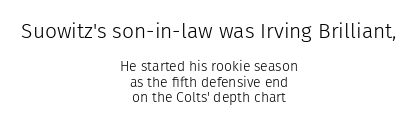
Q: Is the text bold? A: No.
Q: Is the text italic (slanted)? A: No, it is upright.
Q: Is the text underlined? A: No.
Q: How is the paragraph aligned? A: Centered.
Q: Is the spacing between letters normal or unusually wide? A: Normal.
Q: Is the spacing between lines tight, normal or loose? A: Tight.
Q: Which block of text is set in a larger size, the first (top) or the second (bottom)? A: The first (top) one.
